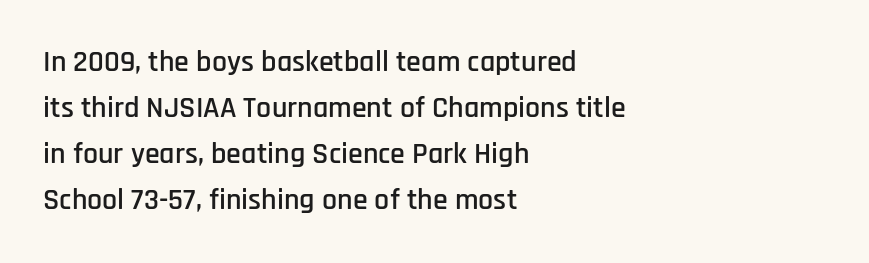
Q: Is the text italic (slanted)? A: No, it is upright.
Q: Is the typeface a serif or a sans-serif typeface? A: Sans-serif.
Q: Is the text underlined? A: No.
Q: How is the paragraph aligned? A: Left-aligned.
Q: Is the spacing between letters normal or unusually wide? A: Normal.
Q: Is the spacing between lines tight, normal or loose? A: Normal.
Q: Width (condensed, normal, or wide)? A: Condensed.
Q: Stroke contrast? A: Low.
Q: x-height? A: Large.
Q: Monospaced? A: No.
